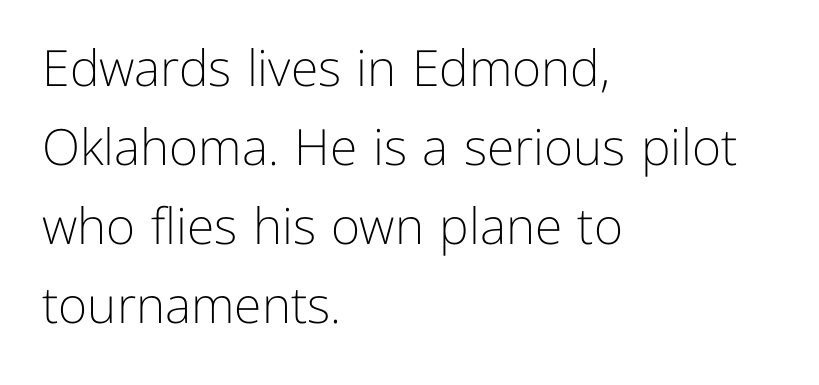
The image shows 50 px light sans-serif type, upright; set left-aligned, normal line spacing (1.58x), normal letter spacing, not underlined; low stroke contrast and a medium x-height.
